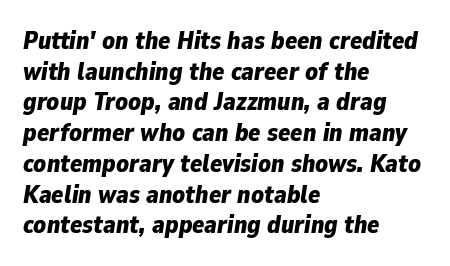
The image shows 25 px bold type, italic (leaning right); set left-aligned, line spacing 1.23x, normal letter spacing, not underlined.
